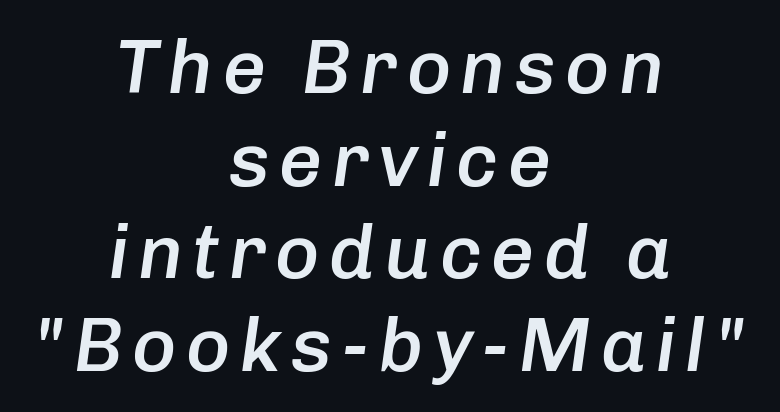
Q: Is the text bold? A: Semi-bold.
Q: Is the text italic (slanted)? A: Yes, it leans right by about 8 degrees.
Q: Is the text underlined? A: No.
Q: How is the paragraph aligned? A: Centered.
Q: Width (condensed, normal, or wide)? A: Normal.
Q: Stroke contrast? A: Low.
Q: x-height? A: Medium.
Q: Monospaced? A: No.
